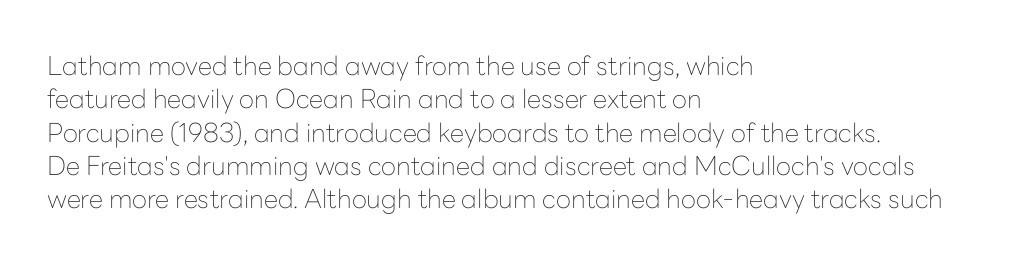
The image shows 26 px text type, upright; set left-aligned, normal line spacing (1.28x), normal letter spacing, not underlined.
